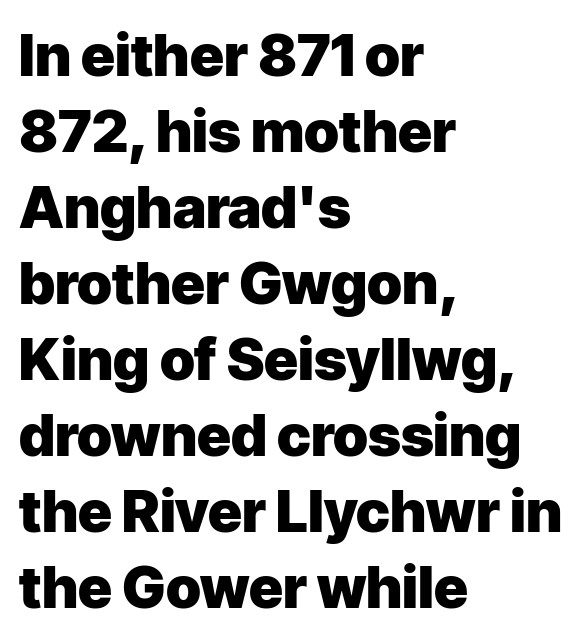
The image shows 58 px heavy sans-serif type, upright; set left-aligned, normal line spacing (1.31x), normal letter spacing, not underlined; low stroke contrast and a medium x-height.
